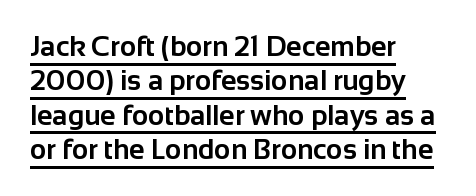
Compared with undecorated copy, this sample adds a rule below the words. If you drew a line through each stem, it would be perfectly vertical. Here the designer chose a conventional face with non-uniform glyph widths. Is the block centered? No — it sits flush against the left margin. Short note: letters normally spaced. Summary of weight: heavy, a full bold.
